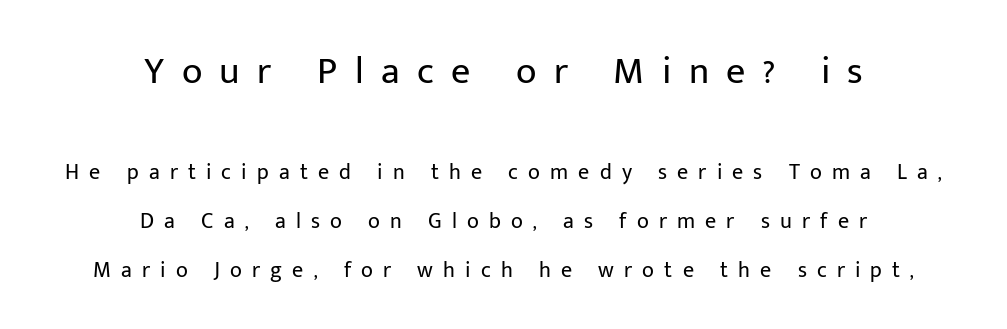
Looks like regular typesetting: each glyph gets only the width it needs. The strip under each line holds only bare page. Reading down the column, the eye jumps a long way to each next line. Vertical stems look standard width or narrower in stroke.
